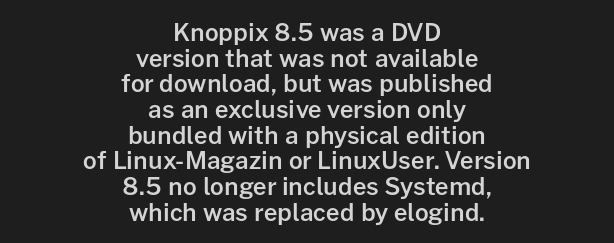
These words are printed semibold, heavier than regular yet not bold. Here the glyphs are tracked normally, forming tight word shapes. One glance says dense: line gaps are narrower than usual. Type without underlining. Typeset on center — no edge is straight.
